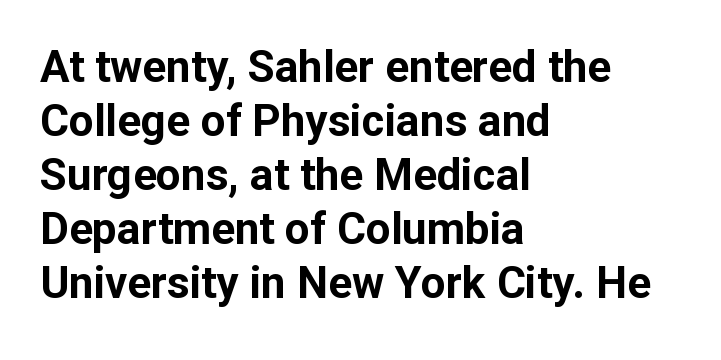
The image shows 44 px bold sans-serif type, upright; set left-aligned, line spacing 1.23x, normal letter spacing, not underlined; low stroke contrast and a medium x-height.
